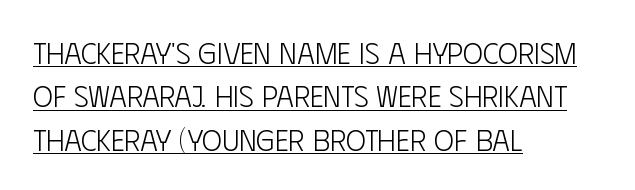
The image shows 30 px light, condensed sans-serif type, upright; set left-aligned, normal line spacing (1.45x), normal letter spacing, underlined; low stroke contrast and a large x-height.
